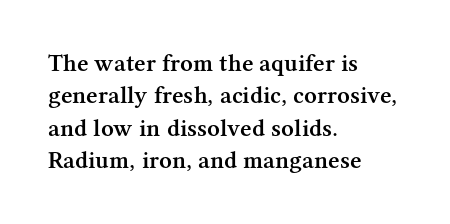
The type is set solid horizontally, with unmodified tracking. Check the space under the baseline: it is left empty. In terms of weight, the rendering is demibold, just under bold. This is the regular roman posture of the typeface.
